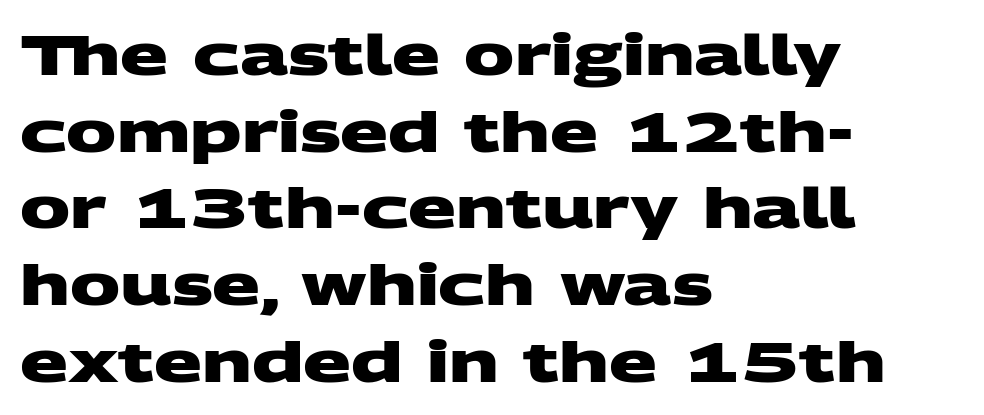
The image shows 56 px heavy, wide sans-serif type; set left-aligned, normal line spacing (1.37x), normal letter spacing, not underlined; medium stroke contrast and a large x-height.
